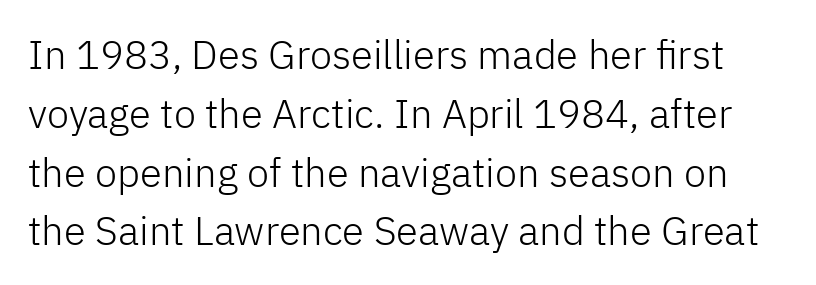
Q: Is the text bold? A: No.
Q: Is the text italic (slanted)? A: No, it is upright.
Q: Is the typeface a serif or a sans-serif typeface? A: Sans-serif.
Q: Is the text underlined? A: No.
Q: Is the spacing between letters normal or unusually wide? A: Normal.
Q: Is the spacing between lines tight, normal or loose? A: Normal.
Q: Width (condensed, normal, or wide)? A: Normal.
Q: Stroke contrast? A: Low.
Q: x-height? A: Medium.
Q: Monospaced? A: No.
